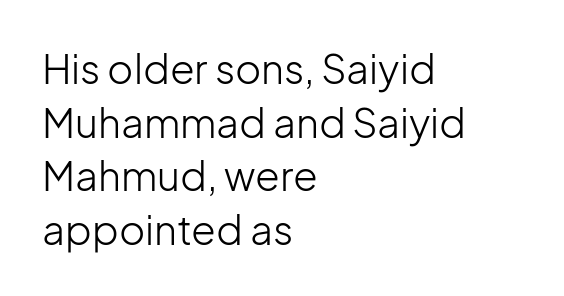
Q: Is the text bold? A: No.
Q: Is the text italic (slanted)? A: No, it is upright.
Q: Is the typeface a serif or a sans-serif typeface? A: Sans-serif.
Q: Is the text underlined? A: No.
Q: How is the paragraph aligned? A: Left-aligned.
Q: Is the spacing between letters normal or unusually wide? A: Normal.
Q: Is the spacing between lines tight, normal or loose? A: Normal.
Q: Width (condensed, normal, or wide)? A: Normal.
Q: Stroke contrast? A: Low.
Q: x-height? A: Medium.
Q: Monospaced? A: No.
